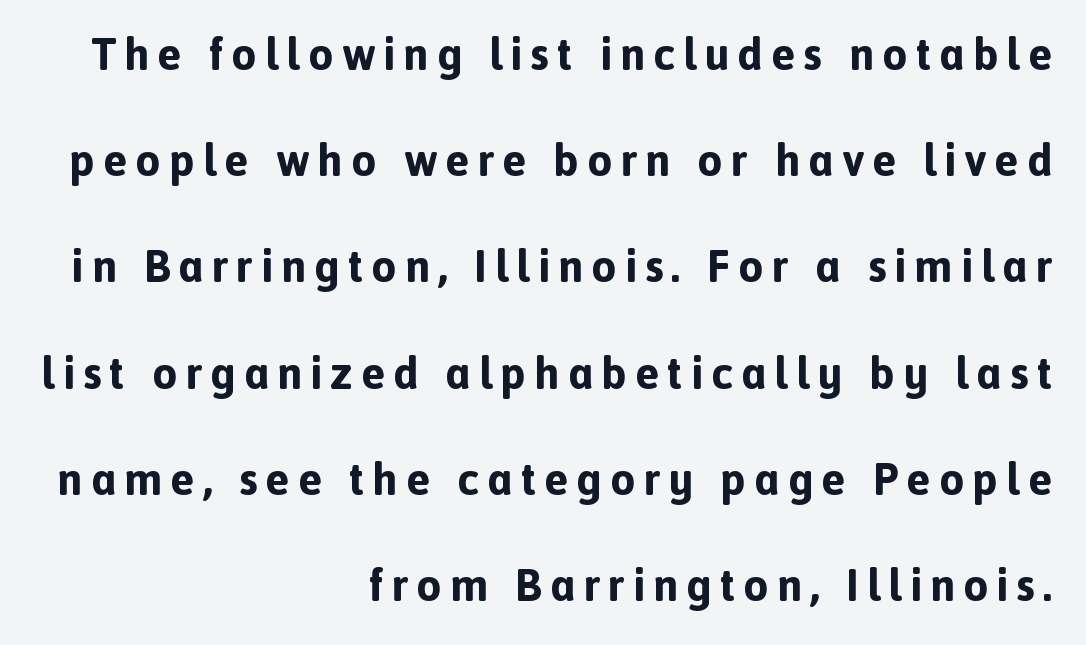
The image shows 45 px bold sans-serif type, upright; set right-aligned, loose line spacing (2.36x), not underlined; a medium x-height.
